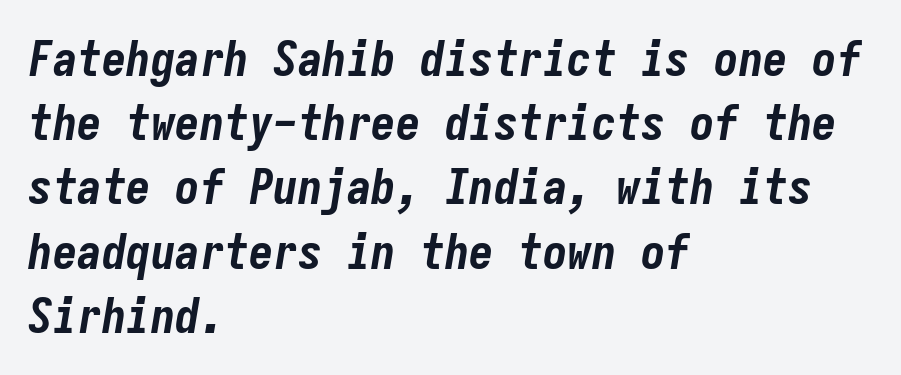
{"italic": "yes", "lean": "right", "slant_degrees": 9, "bold": "yes", "weight": "bold", "width": "condensed", "stroke_contrast": "low", "x_height": "medium", "monospaced": "yes", "underline": "no", "align": "left", "line_spacing": "normal", "line_spacing_ratio": 1.31, "letter_spacing": "normal", "letter_spacing_em": 0.0, "glyph_px": 49}
